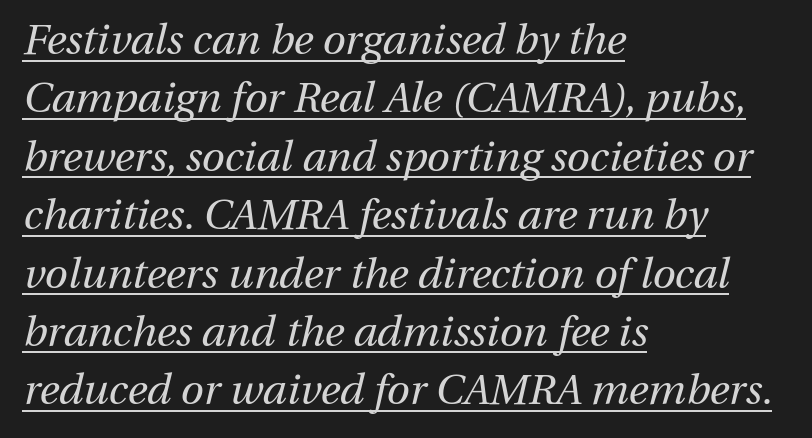
Q: Is the text bold? A: No.
Q: Is the text italic (slanted)? A: Yes, it leans right by about 13 degrees.
Q: Is the text underlined? A: Yes.
Q: How is the paragraph aligned? A: Left-aligned.
Q: Is the spacing between letters normal or unusually wide? A: Normal.
Q: Is the spacing between lines tight, normal or loose? A: Normal.
Q: Width (condensed, normal, or wide)? A: Normal.
Q: Stroke contrast? A: Medium.
Q: x-height? A: Medium.
Q: Monospaced? A: No.
